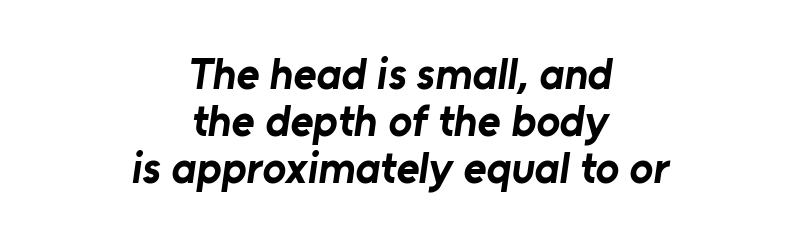
{"serif": "no", "bold": "yes", "weight": "bold", "width": "normal", "stroke_contrast": "low", "x_height": "medium", "monospaced": "no", "underline": "no", "align": "center", "line_spacing": "tight", "line_spacing_ratio": 1.07, "letter_spacing": "normal", "letter_spacing_em": 0.0, "glyph_px": 44}
